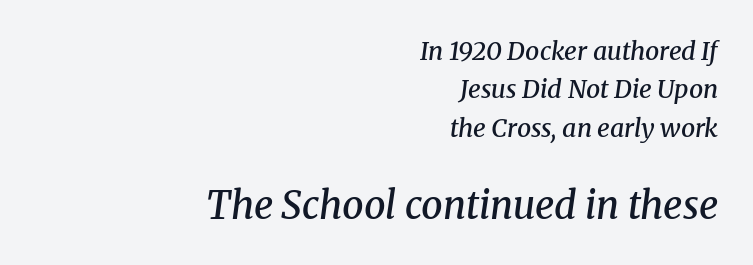
{"serif": "yes", "italic": "yes", "lean": "right", "slant_degrees": 8, "bold": "semi", "weight": "semibold", "width": "normal", "stroke_contrast": "medium", "x_height": "medium", "monospaced": "no", "underline": "no", "align": "right", "line_spacing": "normal", "line_spacing_ratio": 1.54, "letter_spacing": "normal", "letter_spacing_em": 0.0, "larger_block": "second", "size_ratio": 1.52, "glyph_px": 38}
